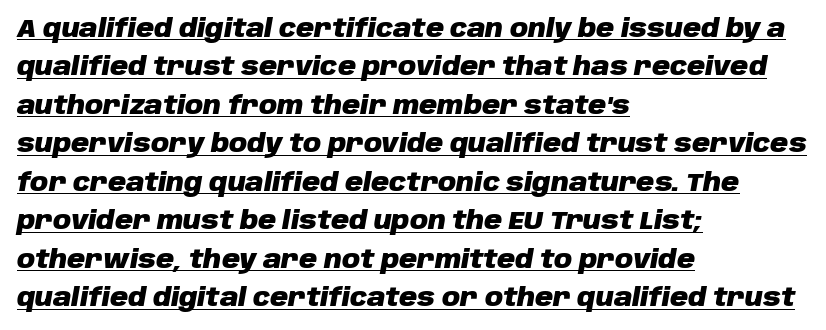
Horizontally, the lines are justified to the leading edge only. Has an underline been added? It has. Rows of type keep a routine distance in the vertical direction. Quick note: italic. The tracking reads as untouched default to a designer's eye.
